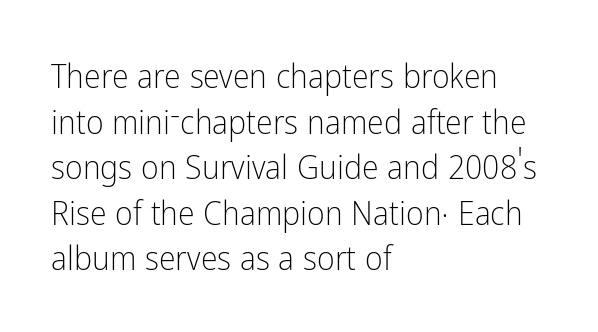
{"serif": "no", "italic": "no", "bold": "no", "weight": "light", "width": "condensed", "stroke_contrast": "low", "x_height": "medium", "monospaced": "no", "underline": "no", "align": "left", "line_spacing": "normal", "line_spacing_ratio": 1.34, "letter_spacing": "normal", "letter_spacing_em": 0.0, "glyph_px": 34}
